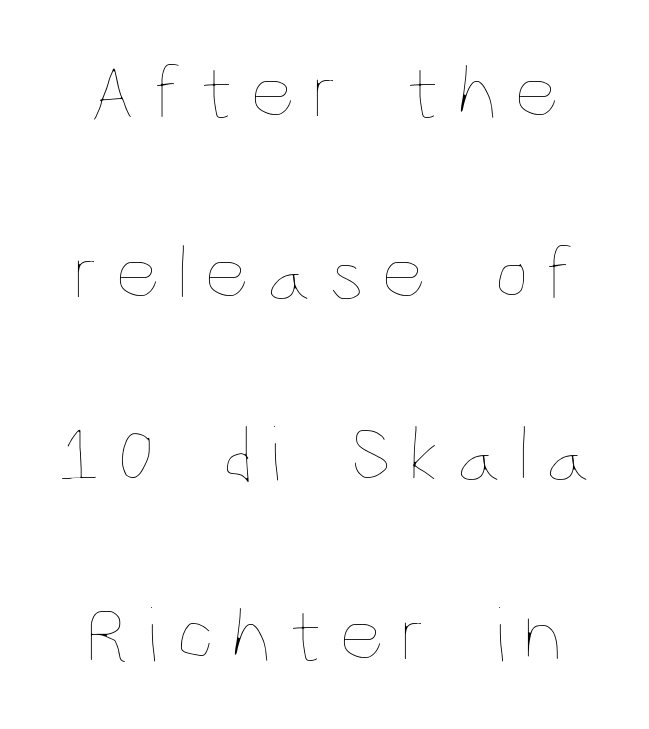
{"italic": "no", "bold": "no", "weight": "thin", "width": "condensed", "stroke_contrast": "low", "x_height": "large", "monospaced": "no", "underline": "no", "line_spacing": "loose", "line_spacing_ratio": 2.29, "letter_spacing": "wide", "letter_spacing_em": 0.2, "glyph_px": 79}
